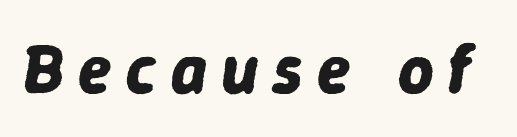
The image shows 69 px bold type, italic (leaning right); set unusually wide letter spacing (+0.21 em), not underlined; low stroke contrast and a medium x-height.
